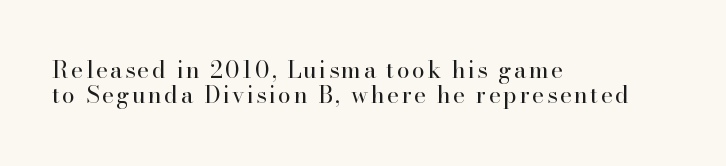
The image shows 23 px text type, upright; set left-aligned, tight line spacing (1.09x), not underlined.
